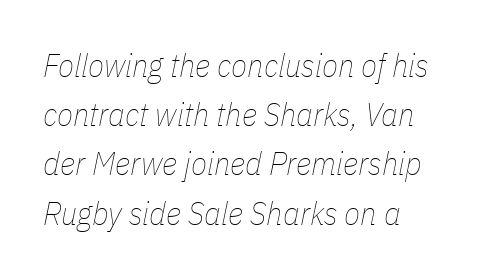
Q: Is the text bold? A: No.
Q: Is the text italic (slanted)? A: Yes, it leans right by about 11 degrees.
Q: Is the text underlined? A: No.
Q: How is the paragraph aligned? A: Left-aligned.
Q: Is the spacing between letters normal or unusually wide? A: Normal.
Q: Is the spacing between lines tight, normal or loose? A: Normal.
Q: Width (condensed, normal, or wide)? A: Condensed.
Q: Stroke contrast? A: Low.
Q: x-height? A: Medium.
Q: Monospaced? A: No.
